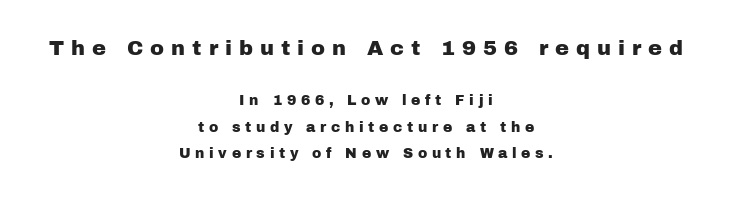
{"italic": "no", "underline": "no", "align": "center", "line_spacing": "loose", "line_spacing_ratio": 1.91, "letter_spacing": "wide", "letter_spacing_em": 0.33, "larger_block": "first", "size_ratio": 1.5, "glyph_px": 21}
